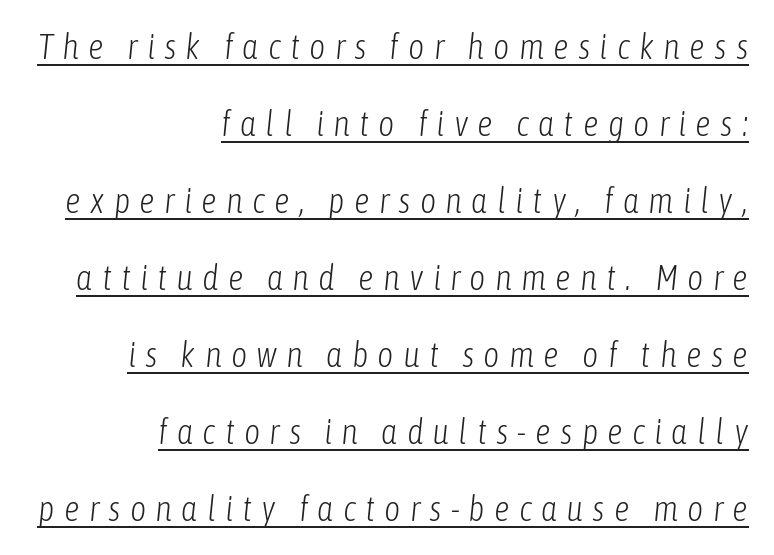
The image shows 35 px light, condensed type, italic (leaning right); set right-aligned, loose line spacing (2.2x), unusually wide letter spacing (+0.26 em), underlined; low stroke contrast and a medium x-height.
